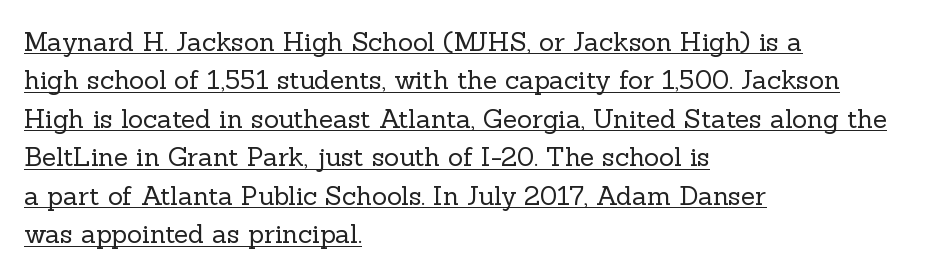
The image shows 26 px text type, upright; set left-aligned, normal line spacing (1.48x), normal letter spacing, underlined.
